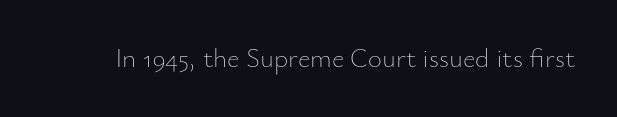
Q: Is the text bold? A: No.
Q: Is the text italic (slanted)? A: No, it is upright.
Q: Is the text underlined? A: No.
Q: Is the spacing between letters normal or unusually wide? A: Normal.
